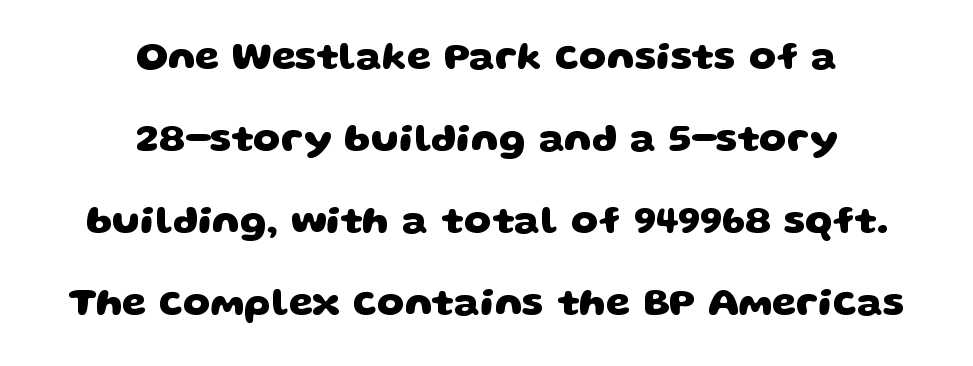
Q: Is the text bold? A: Yes.
Q: Is the typeface a serif or a sans-serif typeface? A: Sans-serif.
Q: Is the text underlined? A: No.
Q: How is the paragraph aligned? A: Centered.
Q: Is the spacing between letters normal or unusually wide? A: Normal.
Q: Is the spacing between lines tight, normal or loose? A: Loose.
Q: Width (condensed, normal, or wide)? A: Wide.
Q: Stroke contrast? A: Low.
Q: x-height? A: Large.
Q: Monospaced? A: No.
